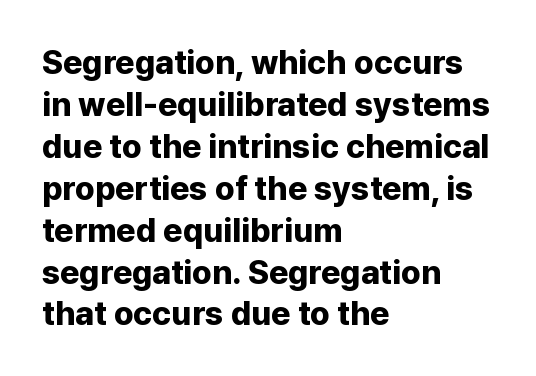
The glyphs have the mass of a bold cut. The font family rendered here belongs to the sans-serif group. Characters follow at the spacing the type designer built in. The lines are quadded left. The passage shown is not underscored anywhere.
